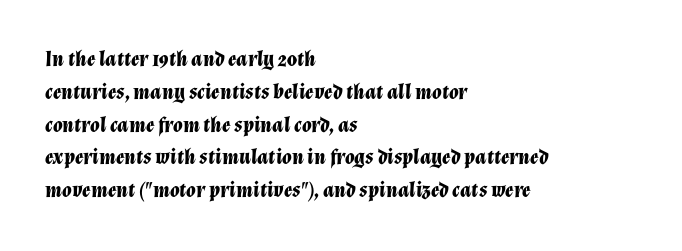
The line-height multiplier appears to be the usual default. Each word holds together tightly as a unit, with standard inter-letter gaps. Short and long lines alike share a common starting point at left. It's the slanting kind of type. The space beneath each line is pristine and unruled. As a designer I'd log this as weight 700, bold.
